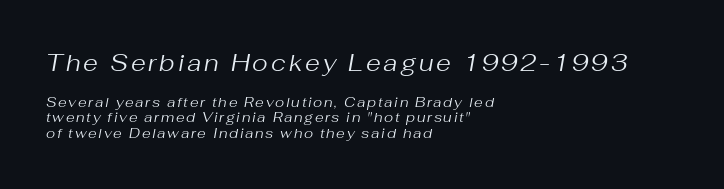
{"italic": "yes", "lean": "right", "slant_degrees": 10, "bold": "no", "underline": "no", "align": "left", "line_spacing": "tight", "line_spacing_ratio": 1.11, "larger_block": "first", "size_ratio": 1.71, "glyph_px": 24}
